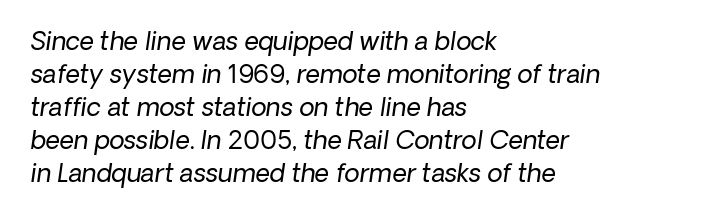
The image shows 25 px text type; set left-aligned, normal line spacing (1.32x), normal letter spacing, not underlined.
